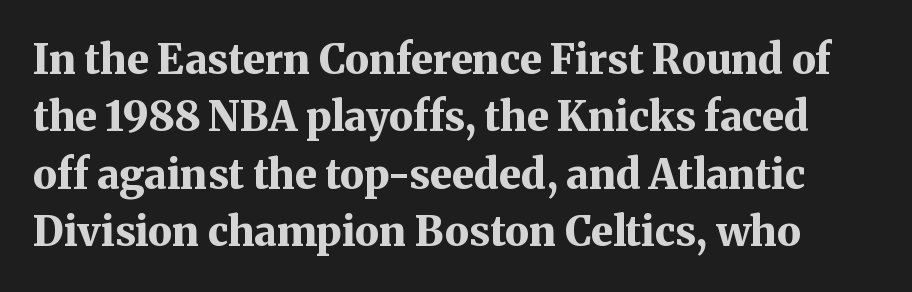
The image shows 41 px bold serif type, upright; set normal line spacing (1.4x), normal letter spacing, not underlined; medium stroke contrast and a medium x-height.
